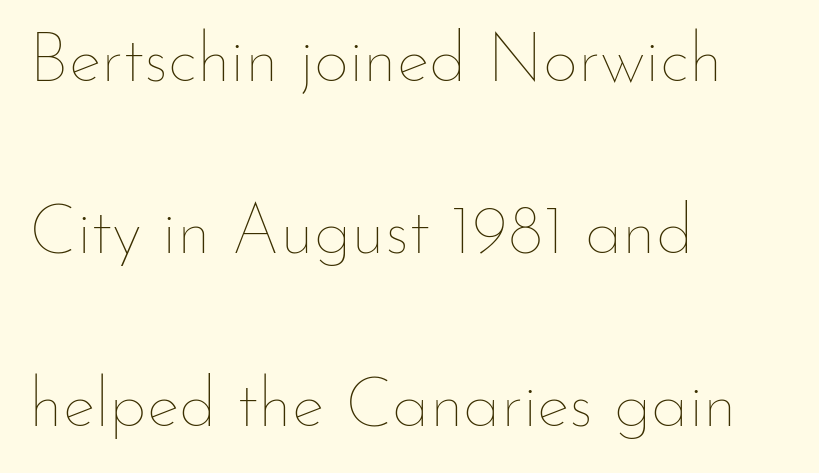
{"italic": "no", "bold": "no", "weight": "thin", "width": "normal", "stroke_contrast": "low", "x_height": "small", "monospaced": "no", "underline": "no", "align": "left", "line_spacing": "loose", "line_spacing_ratio": 2.5, "letter_spacing": "normal", "letter_spacing_em": 0.0, "glyph_px": 69}
